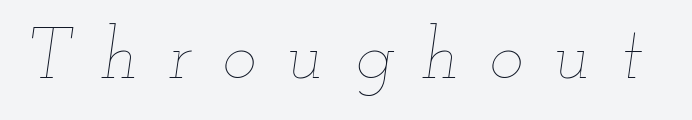
These lines have a slow, spaced-out rhythm from letter to letter. Here the designer chose a conventional face with non-uniform glyph widths. This rendering features lettering with no underline. Italic? Definitely — the glyphs are oblique. The passage shown is not bold in any degree.
